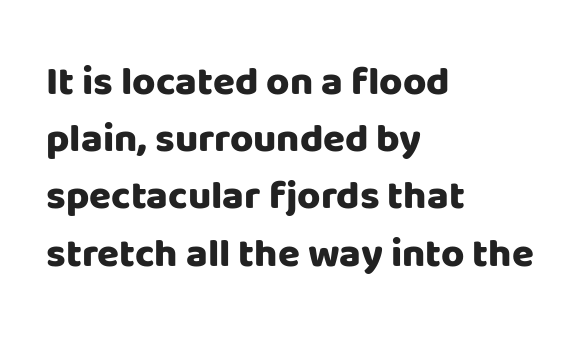
The image shows 40 px heavy sans-serif type, upright; set left-aligned, normal line spacing (1.43x), normal letter spacing, not underlined; low stroke contrast and a large x-height.
